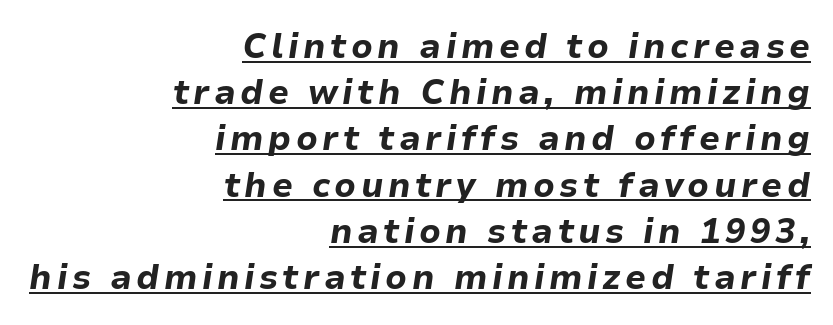
Q: Is the text bold? A: Yes.
Q: Is the text italic (slanted)? A: Yes, it leans right by about 9 degrees.
Q: Is the text underlined? A: Yes.
Q: How is the paragraph aligned? A: Right-aligned.
Q: Is the spacing between lines tight, normal or loose? A: Normal.
Q: Width (condensed, normal, or wide)? A: Normal.
Q: Stroke contrast? A: Low.
Q: x-height? A: Medium.
Q: Monospaced? A: No.
